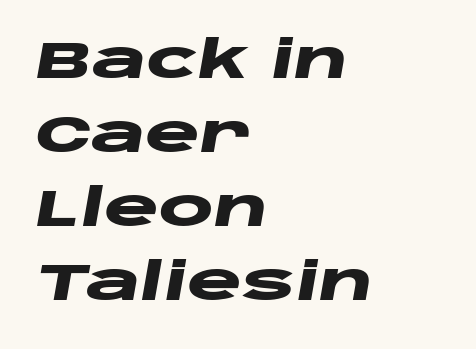
{"italic": "yes", "lean": "right", "slant_degrees": 10, "bold": "yes", "weight": "heavy", "width": "wide", "stroke_contrast": "low", "x_height": "large", "monospaced": "no", "underline": "no", "align": "left", "line_spacing": "normal", "line_spacing_ratio": 1.42, "letter_spacing": "normal", "letter_spacing_em": 0.0, "glyph_px": 52}
